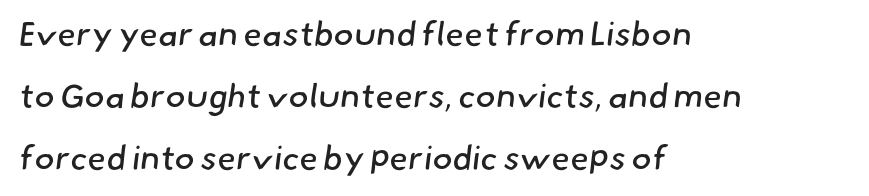
Q: Is the text bold? A: No.
Q: Is the typeface a serif or a sans-serif typeface? A: Sans-serif.
Q: Is the text underlined? A: No.
Q: How is the paragraph aligned? A: Left-aligned.
Q: Is the spacing between letters normal or unusually wide? A: Normal.
Q: Width (condensed, normal, or wide)? A: Normal.
Q: Stroke contrast? A: Low.
Q: x-height? A: Small.
Q: Monospaced? A: No.
